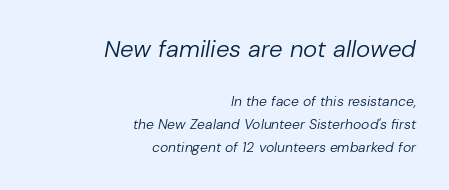
Q: Is the text bold? A: No.
Q: Is the text italic (slanted)? A: Yes, it leans right by about 10 degrees.
Q: Is the text underlined? A: No.
Q: How is the paragraph aligned? A: Right-aligned.
Q: Is the spacing between letters normal or unusually wide? A: Normal.
Q: Is the spacing between lines tight, normal or loose? A: Normal.
Q: Which block of text is set in a larger size, the first (top) or the second (bottom)? A: The first (top) one.
